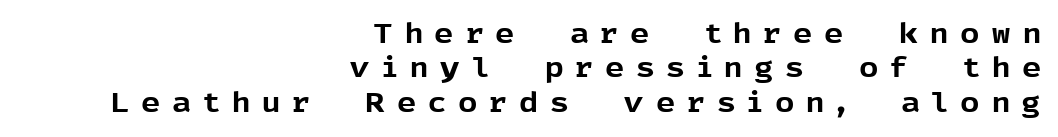
The image shows 27 px bold type, upright; set right-aligned, normal line spacing (1.27x), unusually wide letter spacing (+0.43 em), not underlined.
